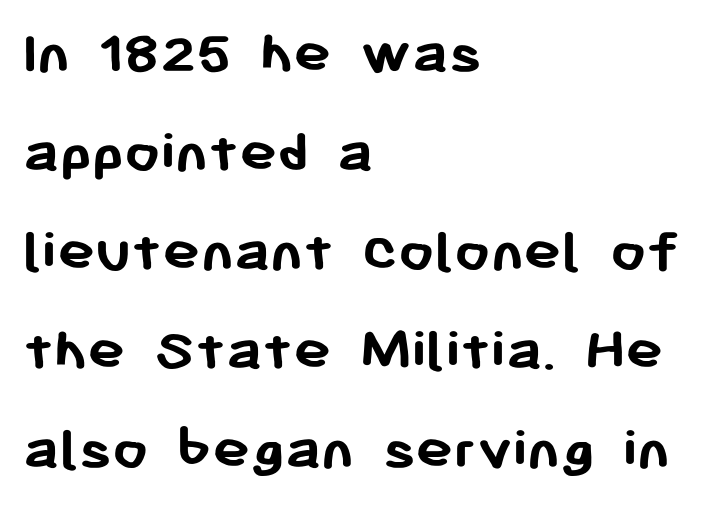
Q: Is the text bold? A: Yes.
Q: Is the text italic (slanted)? A: No, it is upright.
Q: Is the typeface a serif or a sans-serif typeface? A: Sans-serif.
Q: Is the text underlined? A: No.
Q: How is the paragraph aligned? A: Left-aligned.
Q: Is the spacing between letters normal or unusually wide? A: Normal.
Q: Is the spacing between lines tight, normal or loose? A: Normal.
Q: Width (condensed, normal, or wide)? A: Normal.
Q: Stroke contrast? A: Low.
Q: x-height? A: Medium.
Q: Monospaced? A: No.
